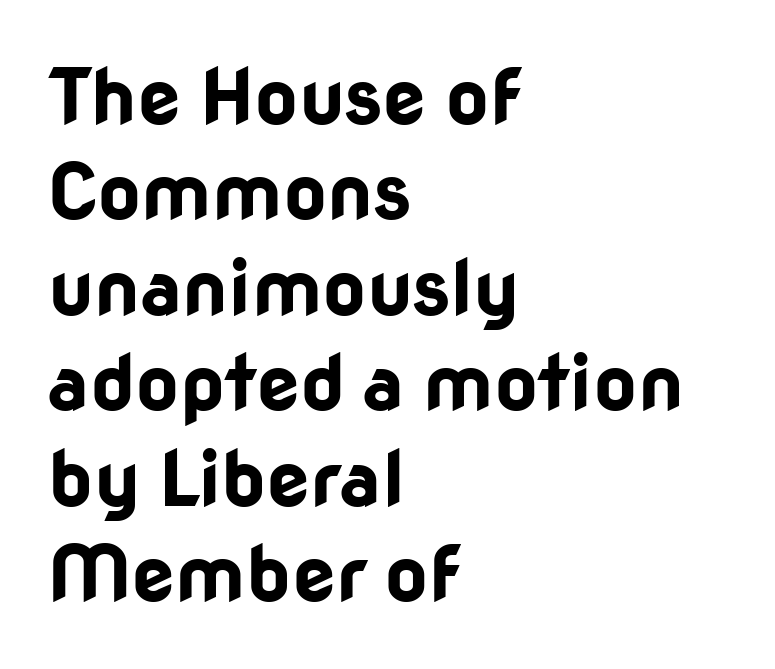
The image shows 77 px bold sans-serif type, upright; set left-aligned, line spacing 1.24x, normal letter spacing, not underlined; low stroke contrast and a medium x-height.
